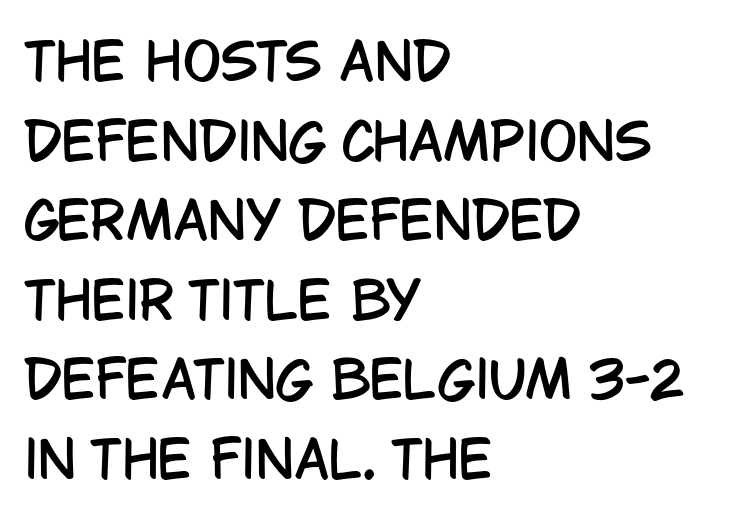
{"serif": "no", "italic": "no", "width": "condensed", "stroke_contrast": "low", "x_height": "large", "monospaced": "no", "underline": "no", "align": "left", "line_spacing": "normal", "line_spacing_ratio": 1.56, "letter_spacing": "normal", "letter_spacing_em": 0.0, "glyph_px": 51}
